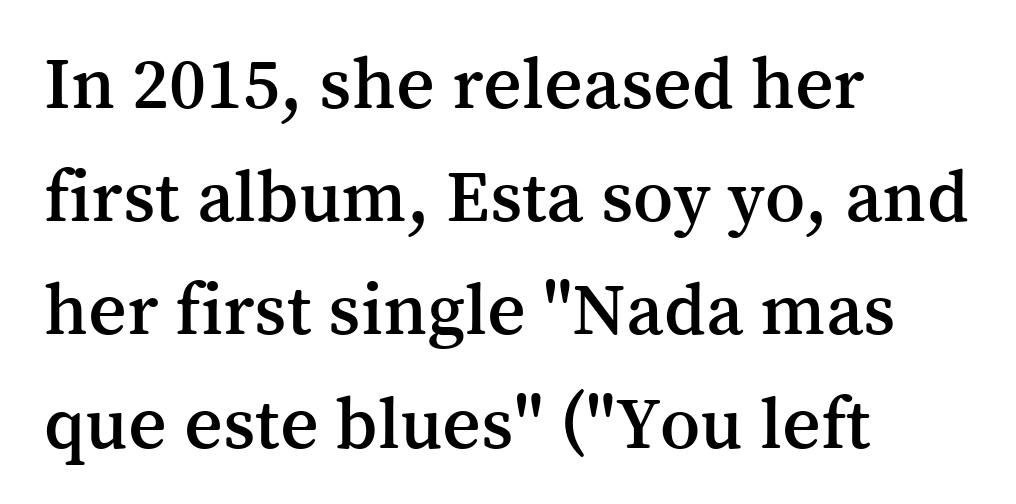
Upright lettering throughout. Little horizontal feet cap the strokes, marking this as serif type. You could call the tracking neutral — neither tight nor loose. This sample has the flowing, uneven cadence of proportional lettering. The strip under each line holds only bare page.
